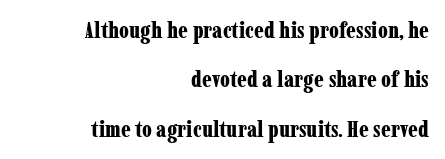
Q: Is the text bold? A: Yes.
Q: Is the text italic (slanted)? A: No, it is upright.
Q: Is the text underlined? A: No.
Q: How is the paragraph aligned? A: Right-aligned.
Q: Is the spacing between letters normal or unusually wide? A: Normal.
Q: Is the spacing between lines tight, normal or loose? A: Loose.
